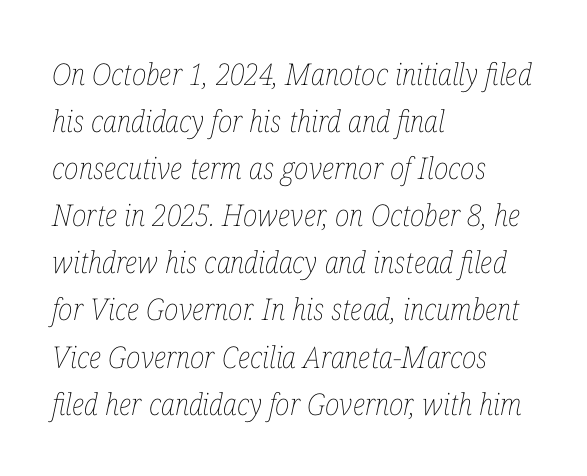
{"italic": "yes", "lean": "right", "slant_degrees": 12, "bold": "no", "weight": "thin", "width": "condensed", "stroke_contrast": "low", "x_height": "medium", "monospaced": "no", "underline": "no", "align": "left", "line_spacing": "normal", "line_spacing_ratio": 1.57, "letter_spacing": "normal", "letter_spacing_em": 0.0, "glyph_px": 30}
